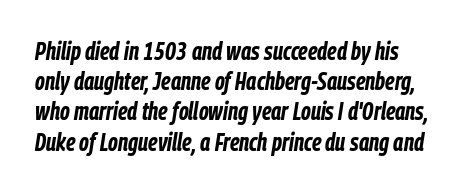
The image shows 25 px bold type, italic (leaning right); set line spacing 1.21x, normal letter spacing, not underlined.
